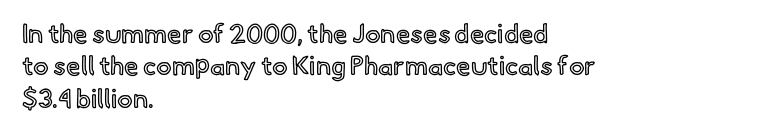
The image shows 26 px text type, upright; set left-aligned, normal line spacing (1.25x), normal letter spacing, not underlined.
